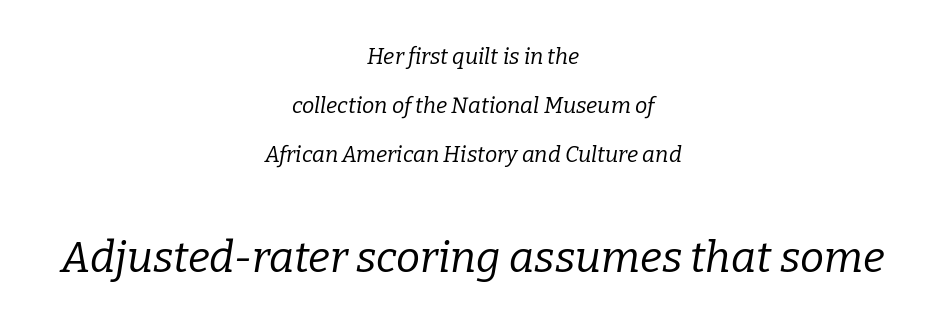
The image shows 43 px regular-weight serif type, italic (leaning right); set centered, loose line spacing (2.23x), normal letter spacing, not underlined; the second (bottom) block is 1.95x larger; low stroke contrast and a medium x-height.
